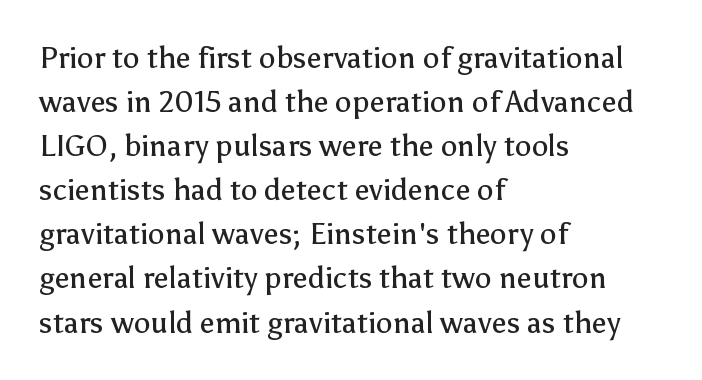
{"serif": "no", "italic": "no", "bold": "no", "weight": "regular", "width": "normal", "stroke_contrast": "low", "x_height": "medium", "monospaced": "no", "underline": "no", "align": "left", "line_spacing": "normal", "line_spacing_ratio": 1.47, "letter_spacing": "normal", "letter_spacing_em": 0.0, "glyph_px": 30}
